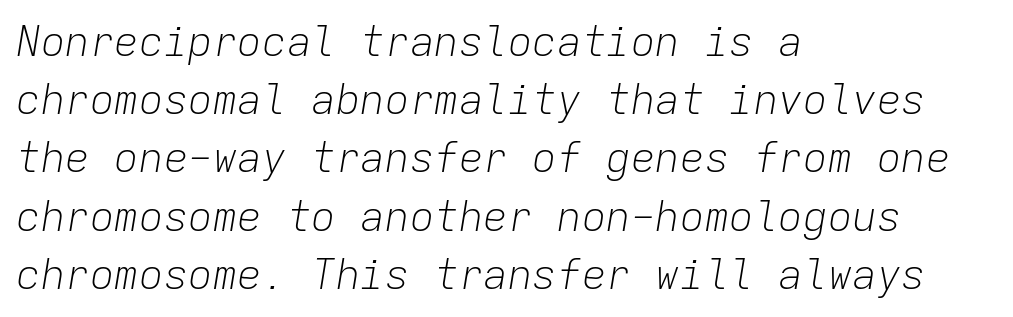
{"italic": "yes", "lean": "right", "slant_degrees": 9, "bold": "no", "weight": "light", "width": "normal", "stroke_contrast": "low", "x_height": "medium", "monospaced": "yes", "underline": "no", "align": "left", "line_spacing": "normal", "line_spacing_ratio": 1.42, "letter_spacing": "normal", "letter_spacing_em": 0.0, "glyph_px": 41}
